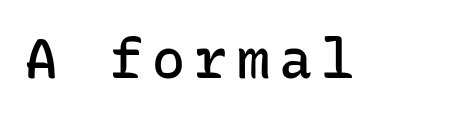
The typeface chosen for these lines omits serifs. The font's upright variant was chosen for this text. Every character here occupies the same horizontal width, giving the sample a typewriter-like rhythm. The characters look somewhat weighty, a semibold short of true bold.
